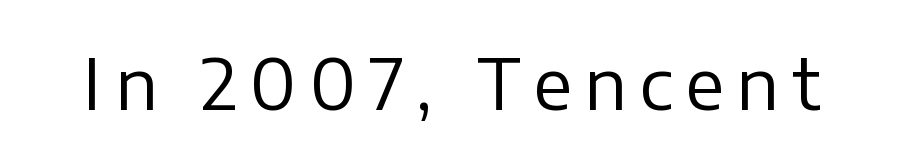
Q: Is the text bold? A: No.
Q: Is the text italic (slanted)? A: No, it is upright.
Q: Is the typeface a serif or a sans-serif typeface? A: Sans-serif.
Q: Is the text underlined? A: No.
Q: Width (condensed, normal, or wide)? A: Normal.
Q: Stroke contrast? A: Low.
Q: x-height? A: Medium.
Q: Monospaced? A: No.
